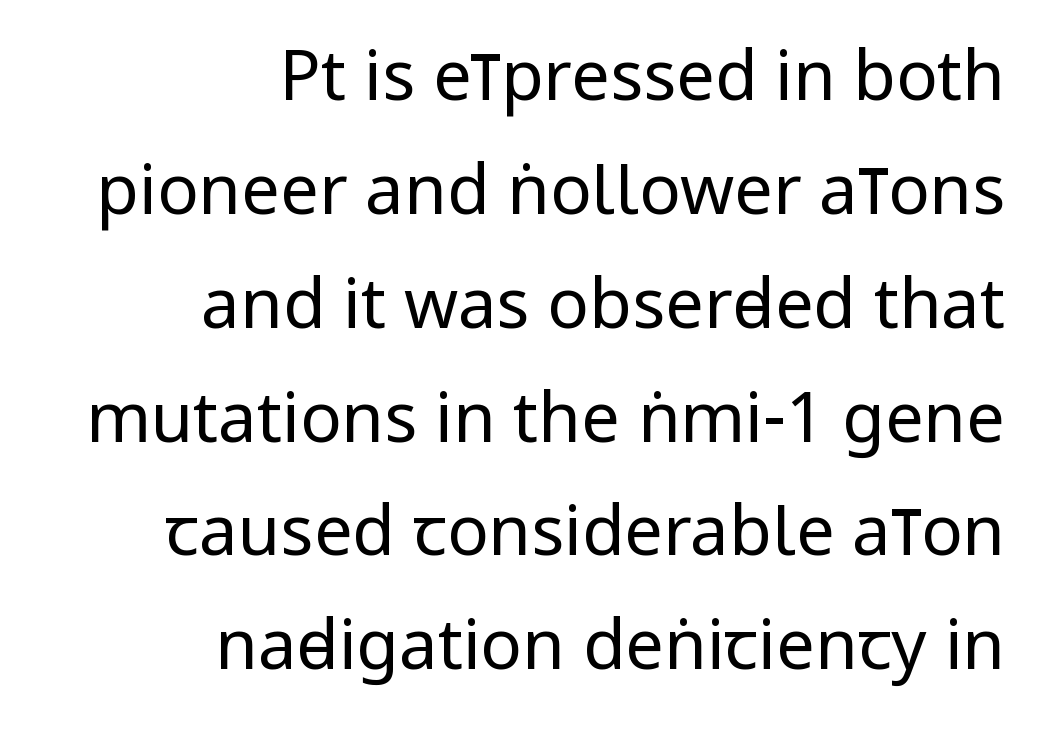
The image shows 69 px regular-weight, condensed sans-serif type, upright; set right-aligned, normal line spacing (1.65x), normal letter spacing, not underlined; low stroke contrast and a large x-height.
